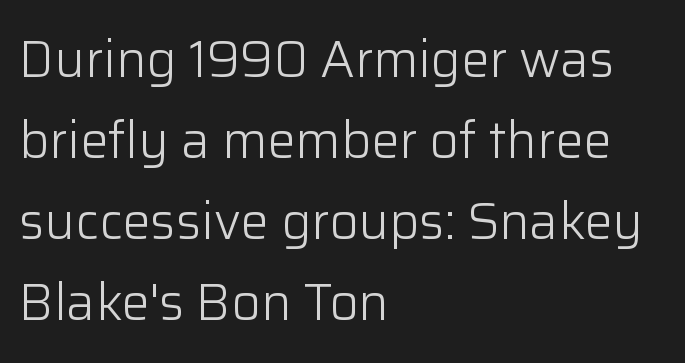
Q: Is the text bold? A: No.
Q: Is the text italic (slanted)? A: No, it is upright.
Q: Is the typeface a serif or a sans-serif typeface? A: Sans-serif.
Q: Is the text underlined? A: No.
Q: How is the paragraph aligned? A: Left-aligned.
Q: Is the spacing between letters normal or unusually wide? A: Normal.
Q: Is the spacing between lines tight, normal or loose? A: Normal.
Q: Width (condensed, normal, or wide)? A: Normal.
Q: Stroke contrast? A: Low.
Q: x-height? A: Medium.
Q: Monospaced? A: No.
